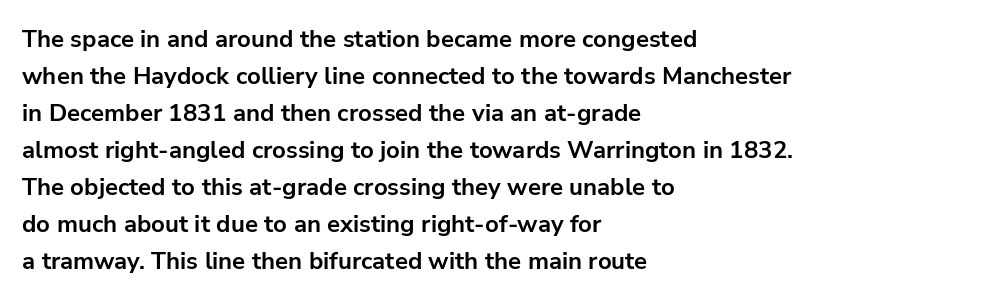
These lines sit exactly where default settings would place them. Descenders are the only things crossing below the line. As a designer I'd log this as weight 700, bold. Where is the straight margin? On the left. The axis of the letterforms is exactly vertical. No extra tracking has been applied to these lines.
